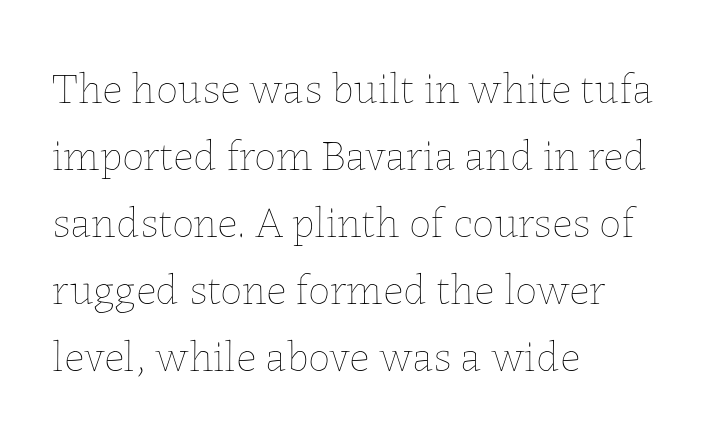
In CSS terms this would be text-align: left. Here the designer chose a conventional face with non-uniform glyph widths. This sample uses an upright cut, with every glyph sitting square on the baseline. The block of text has a typical density, with ordinary space between rows. Stems and bowls with no extra thickness — not bold.
